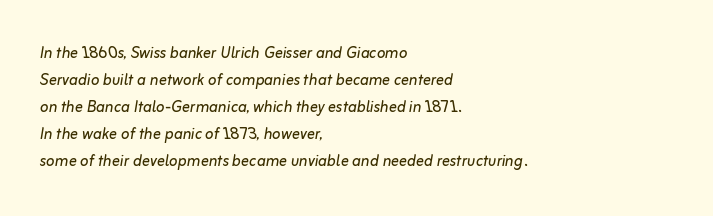
The rendering anchors every line to the left-hand side. This is not heavy type; no bold has been used. Is the type slanted? Yes — the strokes lean at a clear angle. Nobody touched the tracking dial on this one. The passage shown is not underscored anywhere.
